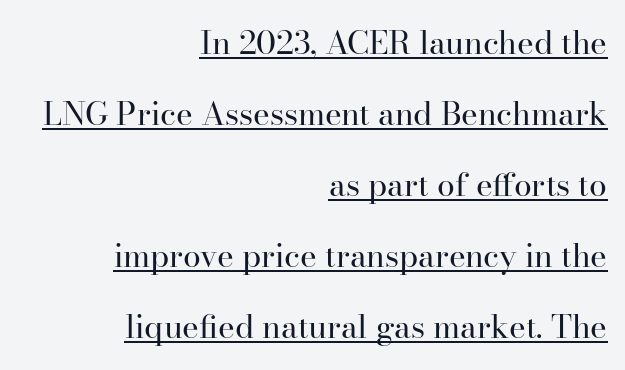
The image shows 32 px regular-weight serif type, upright; set right-aligned, loose line spacing (2.22x), normal letter spacing, underlined; high stroke contrast and a small x-height.
